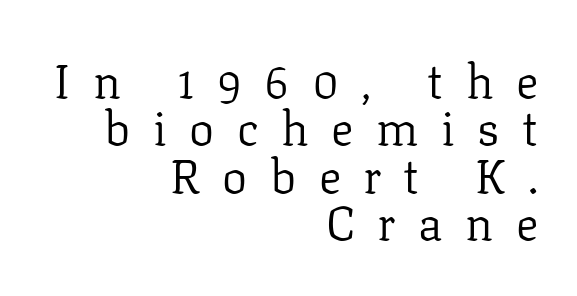
Q: Is the text bold? A: No.
Q: Is the text italic (slanted)? A: No, it is upright.
Q: Is the typeface a serif or a sans-serif typeface? A: Serif.
Q: Is the text underlined? A: No.
Q: How is the paragraph aligned? A: Right-aligned.
Q: Is the spacing between letters normal or unusually wide? A: Unusually wide.
Q: Is the spacing between lines tight, normal or loose? A: Tight.
Q: Width (condensed, normal, or wide)? A: Normal.
Q: Stroke contrast? A: Low.
Q: x-height? A: Medium.
Q: Monospaced? A: No.
